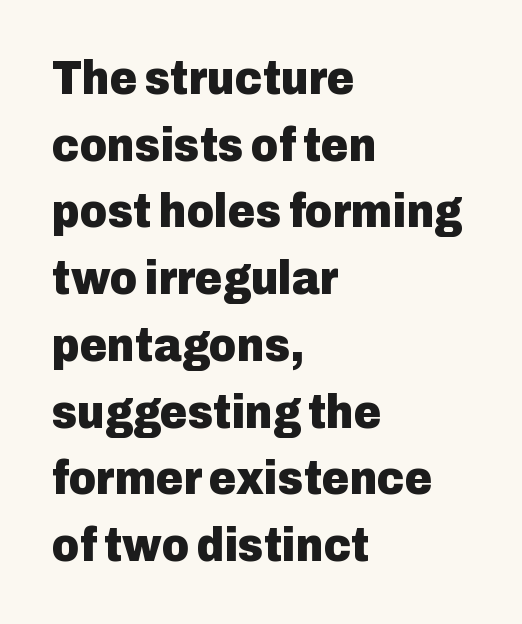
Q: Is the text bold? A: Yes.
Q: Is the text italic (slanted)? A: No, it is upright.
Q: Is the typeface a serif or a sans-serif typeface? A: Sans-serif.
Q: Is the text underlined? A: No.
Q: How is the paragraph aligned? A: Left-aligned.
Q: Is the spacing between letters normal or unusually wide? A: Normal.
Q: Is the spacing between lines tight, normal or loose? A: Normal.
Q: Width (condensed, normal, or wide)? A: Normal.
Q: Stroke contrast? A: Low.
Q: x-height? A: Medium.
Q: Monospaced? A: No.
